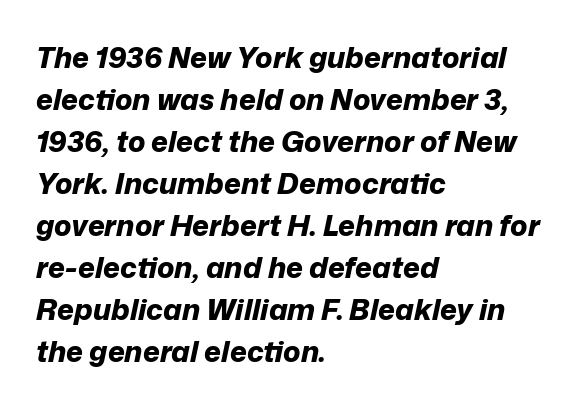
The image shows 29 px bold type, italic (leaning right); set left-aligned, normal line spacing (1.45x), normal letter spacing, not underlined; low stroke contrast and a medium x-height.
